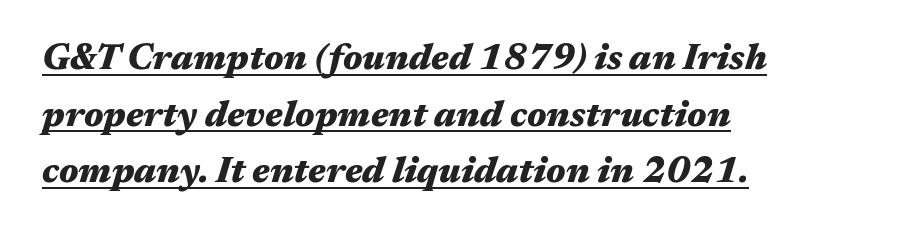
Q: Is the text bold? A: Yes.
Q: Is the text italic (slanted)? A: Yes, it leans right by about 17 degrees.
Q: Is the text underlined? A: Yes.
Q: How is the paragraph aligned? A: Left-aligned.
Q: Is the spacing between letters normal or unusually wide? A: Normal.
Q: Is the spacing between lines tight, normal or loose? A: Normal.
Q: Width (condensed, normal, or wide)? A: Wide.
Q: Stroke contrast? A: Medium.
Q: x-height? A: Medium.
Q: Monospaced? A: No.
